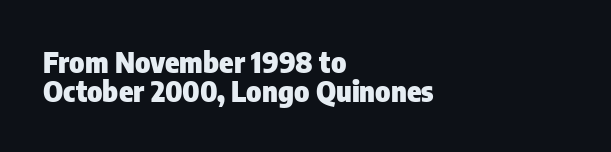
The image shows 29 px heavy, condensed sans-serif type, upright; set left-aligned, tight line spacing (1.0x), normal letter spacing, not underlined; low stroke contrast and a medium x-height.
